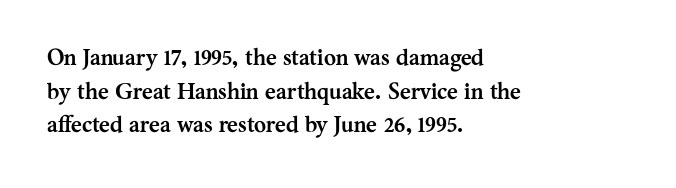
Q: Is the text bold? A: Yes.
Q: Is the text italic (slanted)? A: No, it is upright.
Q: Is the text underlined? A: No.
Q: How is the paragraph aligned? A: Left-aligned.
Q: Is the spacing between letters normal or unusually wide? A: Normal.
Q: Is the spacing between lines tight, normal or loose? A: Normal.
